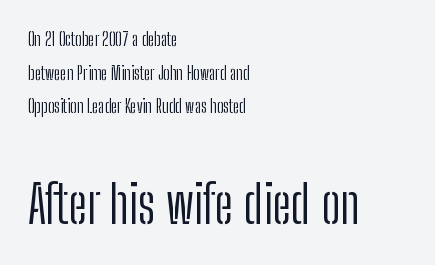
The image shows 53 px light, condensed sans-serif type, upright; set left-aligned, line spacing 1.87x, normal letter spacing, not underlined; the second (bottom) block is 2.94x larger; low stroke contrast and a medium x-height.
